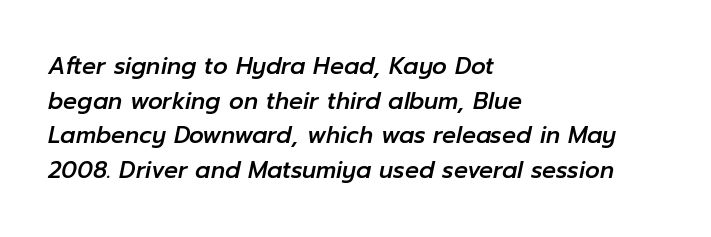
{"italic": "yes", "lean": "right", "slant_degrees": 12, "underline": "no", "align": "left", "line_spacing": "normal", "line_spacing_ratio": 1.51, "letter_spacing": "normal", "letter_spacing_em": 0.0, "glyph_px": 23}
